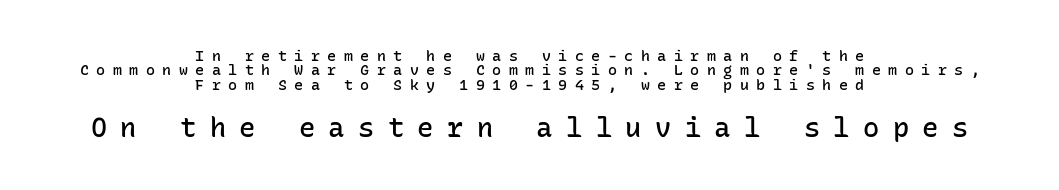
{"italic": "no", "bold": "semi", "underline": "no", "align": "center", "line_spacing": "tight", "line_spacing_ratio": 0.96, "letter_spacing": "wide", "letter_spacing_em": 0.5, "larger_block": "second", "size_ratio": 1.8, "glyph_px": 27}
